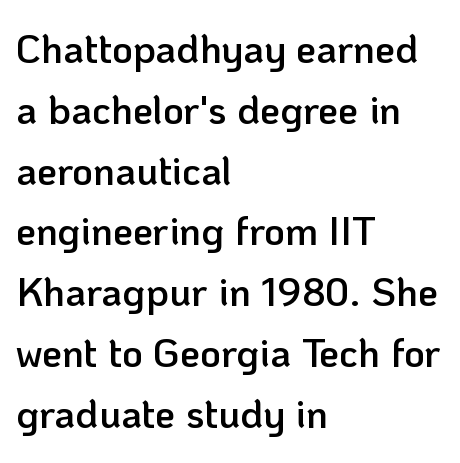
{"serif": "no", "italic": "no", "bold": "semi", "weight": "semibold", "width": "normal", "stroke_contrast": "low", "x_height": "medium", "monospaced": "no", "underline": "no", "align": "left", "line_spacing": "normal", "line_spacing_ratio": 1.52, "letter_spacing": "normal", "letter_spacing_em": 0.0, "glyph_px": 40}
